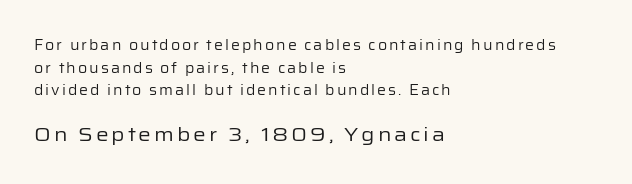
The image shows 20 px text type, upright; set left-aligned, normal line spacing (1.61x), not underlined; the second (bottom) block is 1.43x larger.
